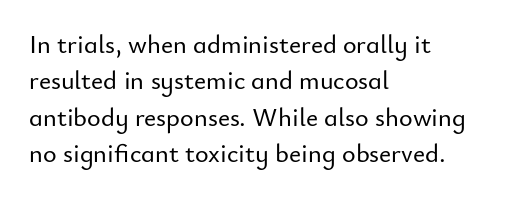
The image shows 26 px text type, upright; set left-aligned, normal line spacing (1.4x), normal letter spacing, not underlined.
